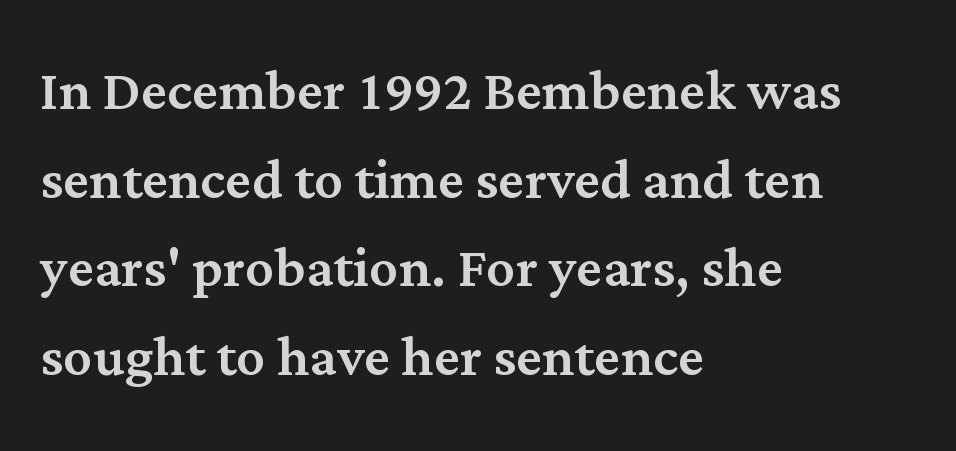
The image shows 72 px serif type, upright; set left-aligned, line spacing 1.23x, normal letter spacing, not underlined; medium stroke contrast and a medium x-height.
